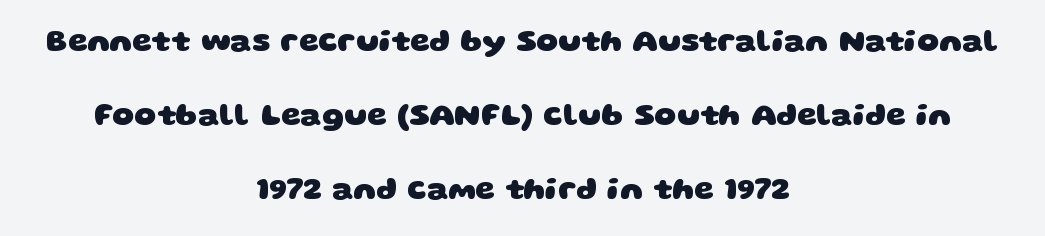
The rendering keeps characters at their native spacing. The leading is generous, giving the passage an open texture. You can tell from the bare stems that sans-serif type was used. Proportional: the letters do not fall into vertical columns. Heft: maximum for text — a bold.
